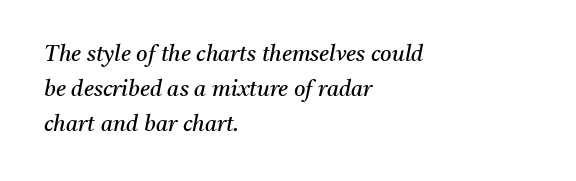
The image shows 22 px text type, italic (leaning right); set left-aligned, normal line spacing (1.59x), normal letter spacing, not underlined.
